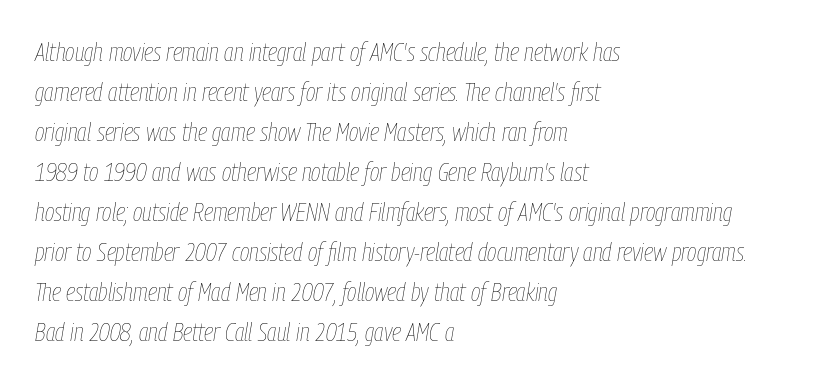
Q: Is the text bold? A: No.
Q: Is the text italic (slanted)? A: Yes, it leans right by about 9 degrees.
Q: Is the text underlined? A: No.
Q: How is the paragraph aligned? A: Left-aligned.
Q: Is the spacing between letters normal or unusually wide? A: Normal.
Q: Is the spacing between lines tight, normal or loose? A: Normal.
